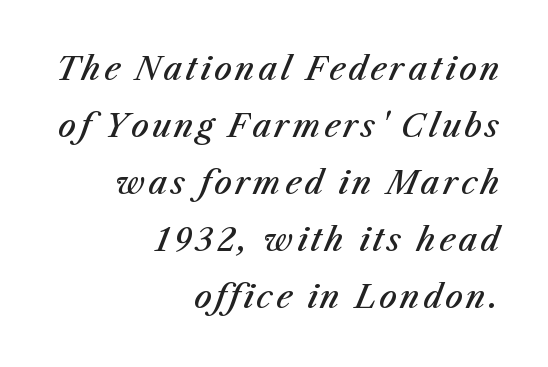
The image shows 31 px semibold type, italic (leaning right); set right-aligned, line spacing 1.84x, not underlined; medium stroke contrast and a medium x-height.
